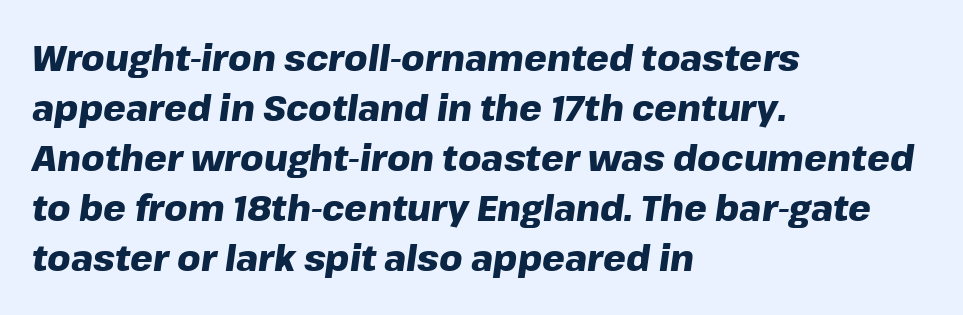
{"italic": "yes", "lean": "right", "slant_degrees": 8, "bold": "yes", "weight": "heavy", "width": "normal", "stroke_contrast": "low", "x_height": "medium", "monospaced": "no", "underline": "no", "align": "left", "line_spacing": "normal", "line_spacing_ratio": 1.39, "letter_spacing": "normal", "letter_spacing_em": 0.0, "glyph_px": 36}
